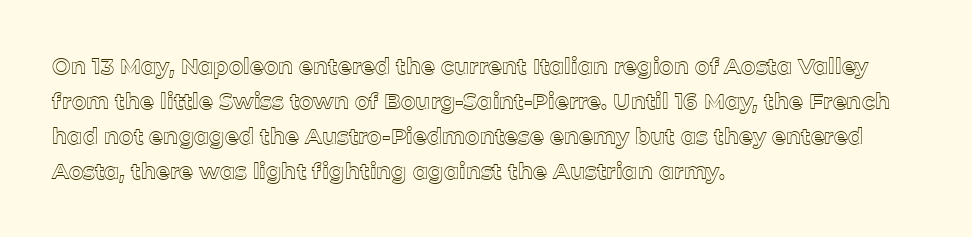
{"italic": "no", "underline": "no", "align": "left", "line_spacing": "normal", "line_spacing_ratio": 1.59, "letter_spacing": "normal", "letter_spacing_em": 0.0, "glyph_px": 22}
